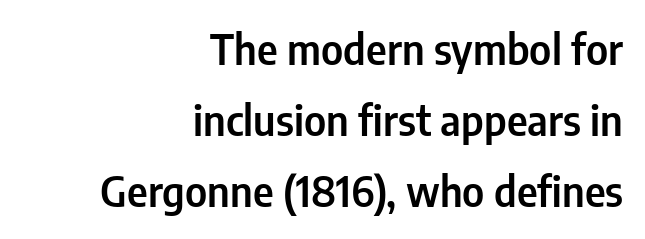
Decoration check: the copy has no underline. Notice how the stems are strictly vertical — no italics here. Letterform terminals end flat and unadorned throughout the passage. The rendering uses natural spacing where letterforms have individual widths. Glyph-to-glyph distance matches everyday printed text. All the whitespace from short lines collects on the left.
